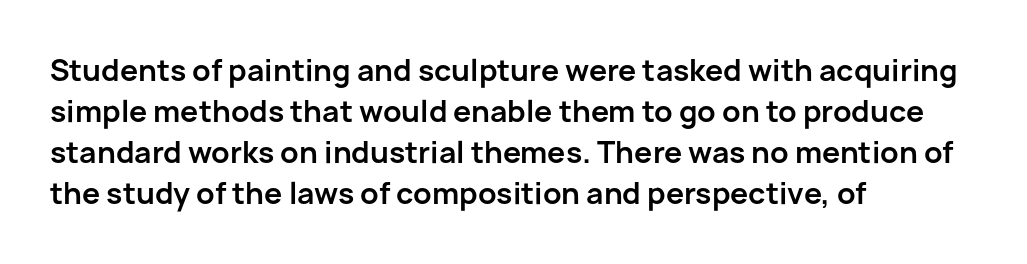
The image shows 29 px bold sans-serif type, upright; set left-aligned, normal line spacing (1.41x), normal letter spacing, not underlined; low stroke contrast and a medium x-height.
